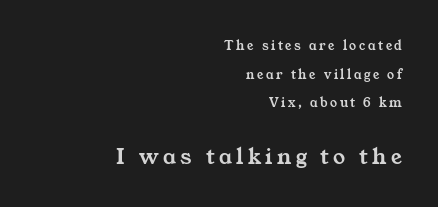
{"underline": "no", "align": "right", "line_spacing": "loose", "line_spacing_ratio": 2.04, "larger_block": "second", "size_ratio": 1.71, "glyph_px": 24}
